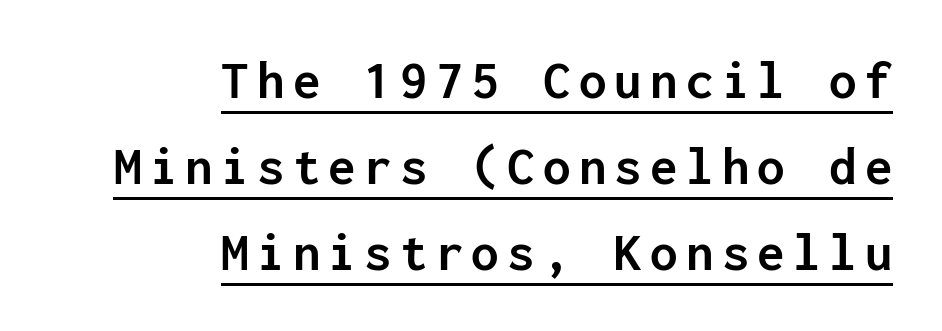
The image shows 55 px semibold sans-serif type, upright, monospaced; set right-aligned, normal line spacing (1.56x), underlined; low stroke contrast and a medium x-height.
